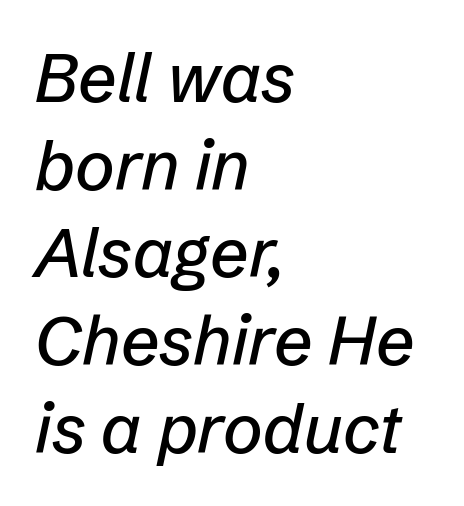
Q: Is the text italic (slanted)? A: Yes, it leans right by about 12 degrees.
Q: Is the text underlined? A: No.
Q: How is the paragraph aligned? A: Left-aligned.
Q: Is the spacing between letters normal or unusually wide? A: Normal.
Q: Is the spacing between lines tight, normal or loose? A: Normal.
Q: Width (condensed, normal, or wide)? A: Normal.
Q: Stroke contrast? A: Low.
Q: x-height? A: Medium.
Q: Monospaced? A: No.
